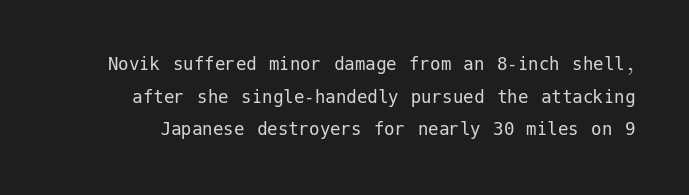
A light-to-regular cut is what we see here. Words appear dense and cohesive because spacing is normal. The lettering stays uniformly vertical, giving the passage a roman look. Plain, unruled lines of type. Quick note: interline space is typical.
